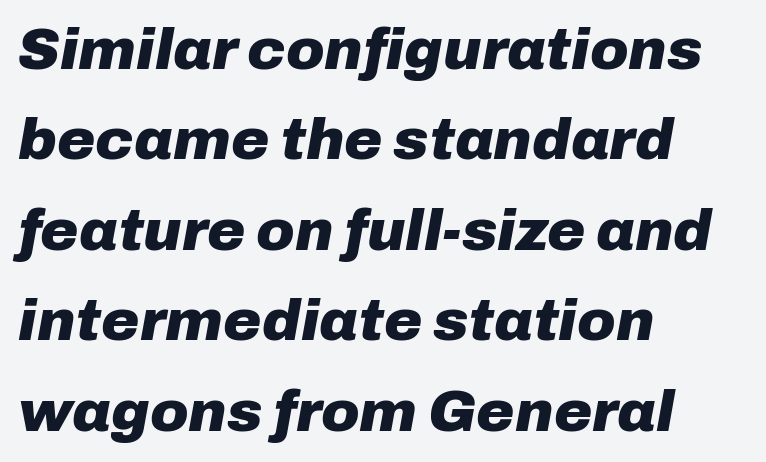
The image shows 58 px heavy type, italic (leaning right); set left-aligned, normal line spacing (1.56x), normal letter spacing, not underlined; low stroke contrast and a medium x-height.
